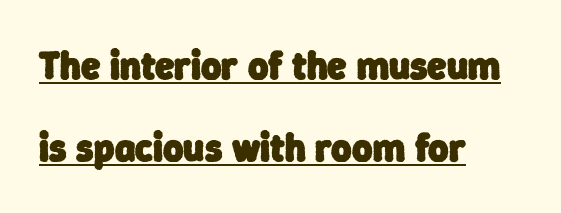
{"serif": "no", "bold": "yes", "weight": "heavy", "width": "normal", "stroke_contrast": "low", "x_height": "medium", "monospaced": "no", "underline": "yes", "align": "left", "line_spacing": "loose", "line_spacing_ratio": 2.1, "letter_spacing": "normal", "letter_spacing_em": 0.0, "glyph_px": 39}
